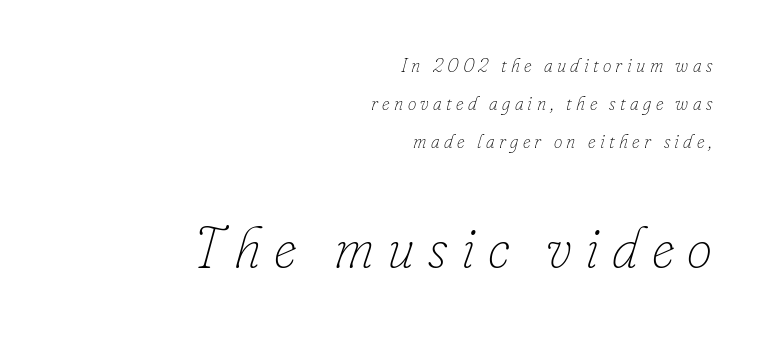
Think of a printed novel: that variable character pitch is what you see here. The strokes carry an ordinary text weight at most. Layout note: lines flush right. Rule under the text: the space is simply empty. Style check: oblique. Does the leading feel generous? Absolutely, it's lavish.
